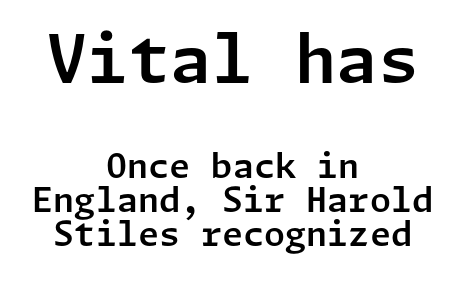
{"serif": "no", "italic": "no", "width": "normal", "stroke_contrast": "low", "x_height": "medium", "underline": "no", "align": "center", "line_spacing": "tight", "line_spacing_ratio": 1.0, "letter_spacing": "normal", "letter_spacing_em": 0.0, "larger_block": "first", "size_ratio": 1.97, "glyph_px": 67}
